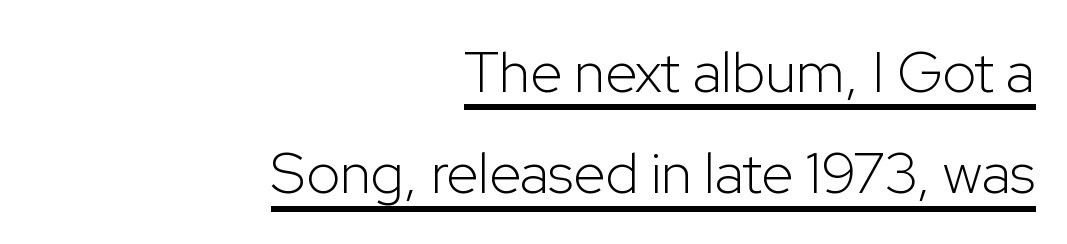
The passage shown has conventional tracking throughout. Classification — sans serif. The letters advance in unequal steps, a hallmark of proportional type. Weight: in the light-to-regular range.
